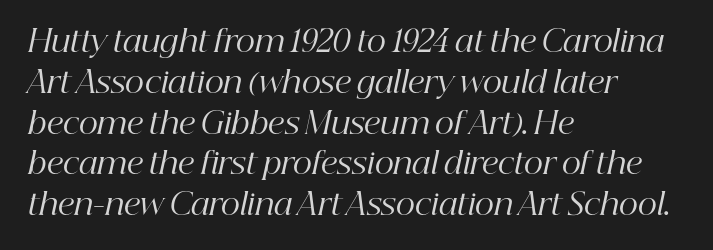
{"serif": "yes", "italic": "yes", "lean": "right", "slant_degrees": 12, "bold": "no", "weight": "regular", "width": "normal", "stroke_contrast": "high", "x_height": "medium", "monospaced": "no", "underline": "no", "align": "left", "line_spacing": "normal", "line_spacing_ratio": 1.36, "letter_spacing": "normal", "letter_spacing_em": 0.0, "glyph_px": 30}
